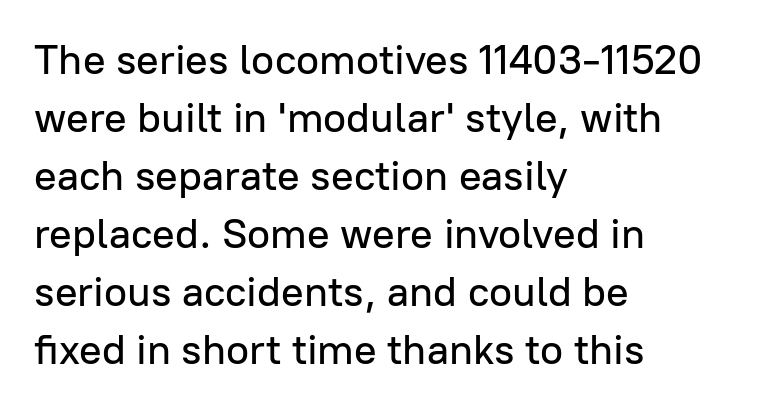
Q: Is the text italic (slanted)? A: No, it is upright.
Q: Is the typeface a serif or a sans-serif typeface? A: Sans-serif.
Q: Is the text underlined? A: No.
Q: How is the paragraph aligned? A: Left-aligned.
Q: Is the spacing between letters normal or unusually wide? A: Normal.
Q: Is the spacing between lines tight, normal or loose? A: Normal.
Q: Width (condensed, normal, or wide)? A: Normal.
Q: Stroke contrast? A: Low.
Q: x-height? A: Medium.
Q: Monospaced? A: No.
